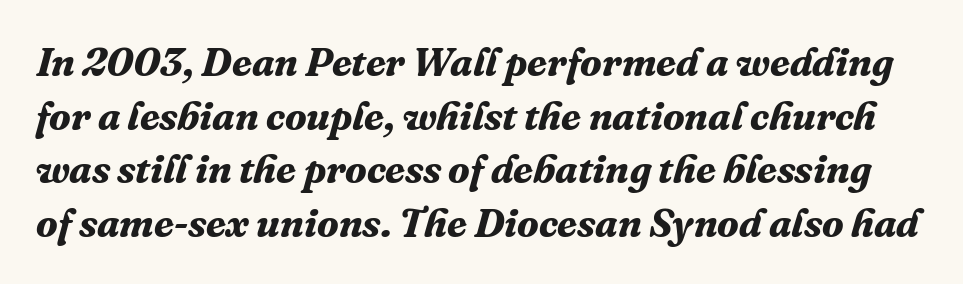
Caption: bold face, heavy strokes. The space directly below the letters is spotless. Is the type slanted? Yes — the strokes lean at a clear angle. Note the varied advance widths — an 'i' is clearly narrower than an 'm'.
